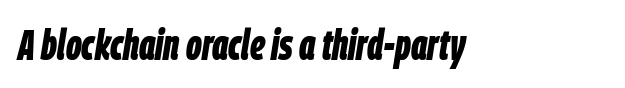
The face used here is rendered with its standard letterfit. Quick note: italic. On the weight axis this lands at bold, roughly 700. Words float on clear page, feet unadorned. A typesetter would call this proportional, since set widths differ per character.
